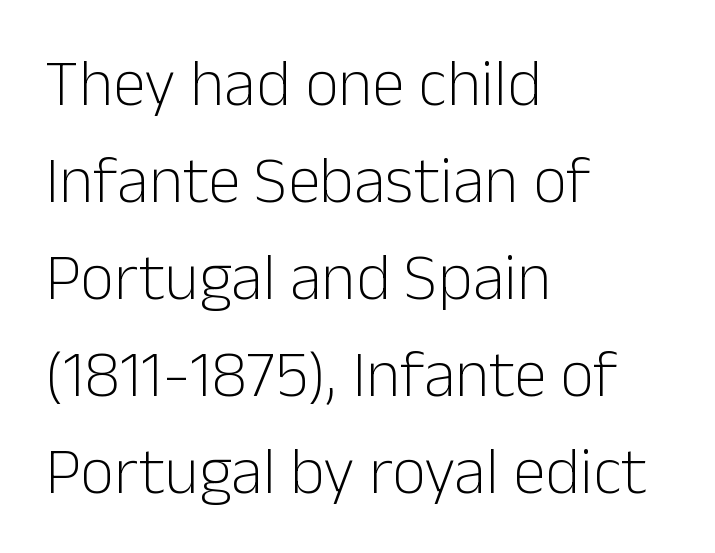
The image shows 66 px light sans-serif type, upright; set left-aligned, normal line spacing (1.47x), normal letter spacing, not underlined; low stroke contrast and a medium x-height.
